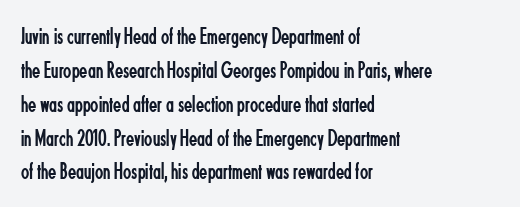
Decoration check: the copy has no underline. Teacher's note: observe the even left margin — that is flush-left alignment. Interline gaps are of average width in this sample. No chunkiness to these letters — they're not bold. These lines were composed using upright roman letters.
